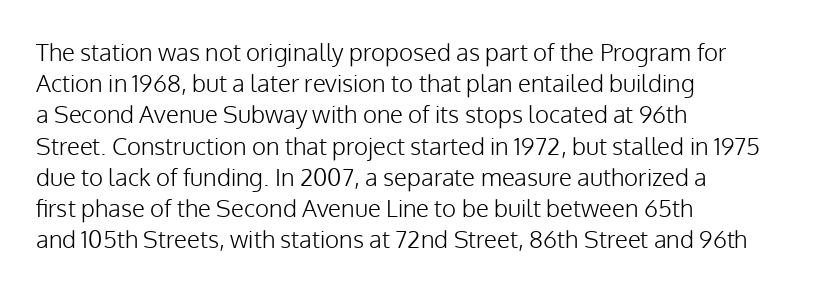
The ragged edge is on the right, which tells us the setting is flush left. The passage shown is not underscored anywhere. These lines were composed using upright roman letters. This sample uses plain, unmodified letter spacing. Reading down the column, the eye jumps a familiar distance to each next line.
